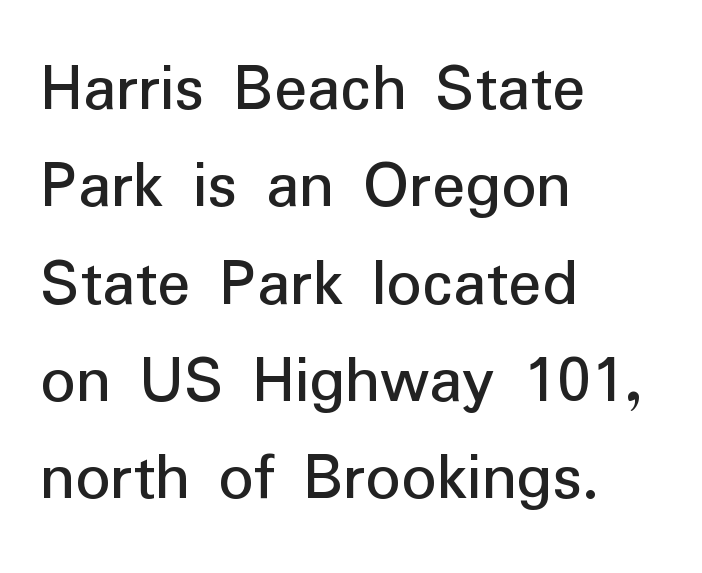
The image shows 69 px sans-serif type, upright; set left-aligned, normal line spacing (1.41x), normal letter spacing, not underlined; low stroke contrast and a medium x-height.
